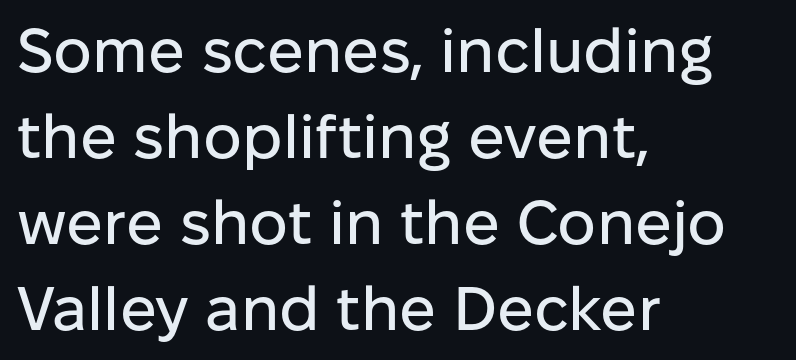
Here the designer chose a conventional face with non-uniform glyph widths. The paragraph shown leans on its left margin. The specimen reads as upright at a glance. The designer left line spacing at the default. Serifs: no, the terminals of the letterforms are clean.
